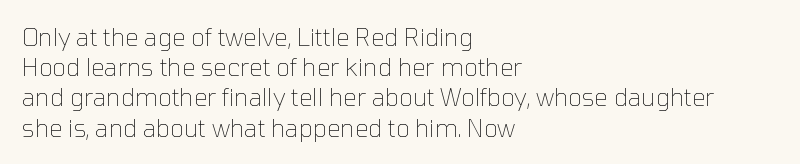
{"italic": "no", "bold": "no", "underline": "no", "align": "left", "line_spacing": "normal", "line_spacing_ratio": 1.26, "letter_spacing": "normal", "letter_spacing_em": 0.0, "glyph_px": 24}
